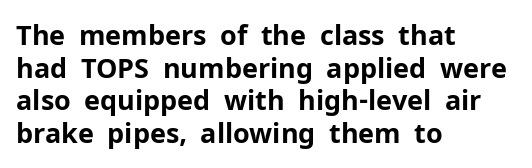
Q: Is the text bold? A: Yes.
Q: Is the text italic (slanted)? A: No, it is upright.
Q: Is the text underlined? A: No.
Q: How is the paragraph aligned? A: Left-aligned.
Q: Is the spacing between letters normal or unusually wide? A: Normal.
